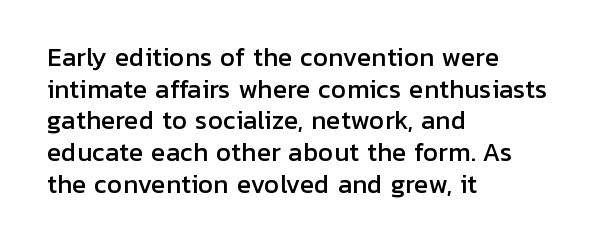
Q: Is the text italic (slanted)? A: No, it is upright.
Q: Is the text underlined? A: No.
Q: How is the paragraph aligned? A: Left-aligned.
Q: Is the spacing between letters normal or unusually wide? A: Normal.
Q: Is the spacing between lines tight, normal or loose? A: Normal.
